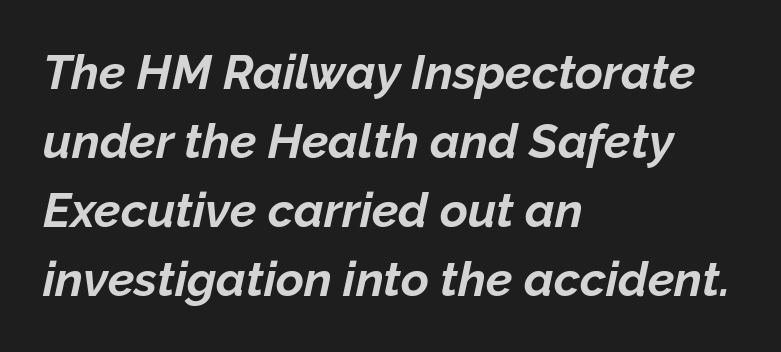
{"italic": "yes", "lean": "right", "slant_degrees": 12, "bold": "yes", "weight": "bold", "width": "normal", "stroke_contrast": "low", "x_height": "medium", "monospaced": "no", "underline": "no", "align": "left", "line_spacing": "normal", "line_spacing_ratio": 1.44, "letter_spacing": "normal", "letter_spacing_em": 0.0, "glyph_px": 48}
